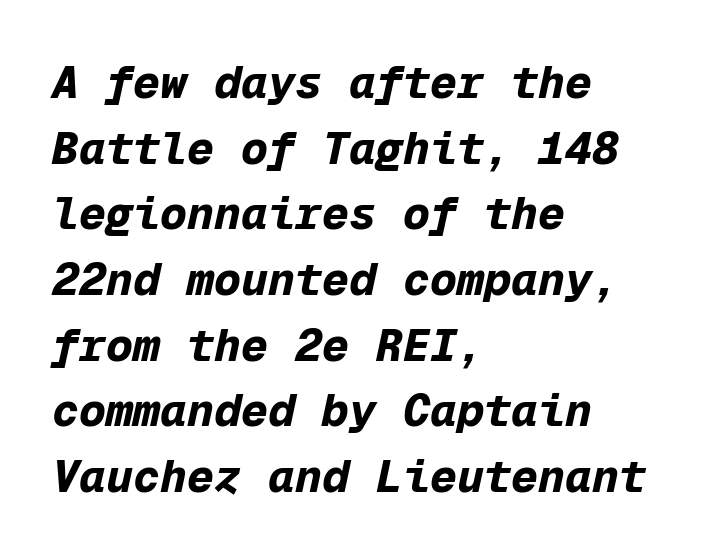
Q: Is the text bold? A: Yes.
Q: Is the text italic (slanted)? A: Yes, it leans right by about 12 degrees.
Q: Is the text underlined? A: No.
Q: How is the paragraph aligned? A: Left-aligned.
Q: Is the spacing between letters normal or unusually wide? A: Normal.
Q: Is the spacing between lines tight, normal or loose? A: Normal.
Q: Width (condensed, normal, or wide)? A: Normal.
Q: Stroke contrast? A: Low.
Q: x-height? A: Medium.
Q: Monospaced? A: Yes.
